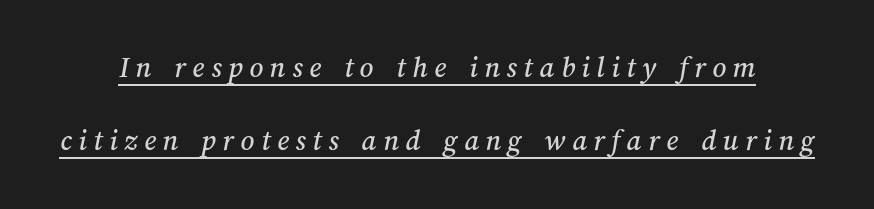
Q: Is the text underlined? A: Yes.
Q: Is the spacing between letters normal or unusually wide? A: Unusually wide.
Q: Is the spacing between lines tight, normal or loose? A: Loose.
Q: Width (condensed, normal, or wide)? A: Normal.
Q: Stroke contrast? A: Medium.
Q: x-height? A: Medium.
Q: Monospaced? A: No.
